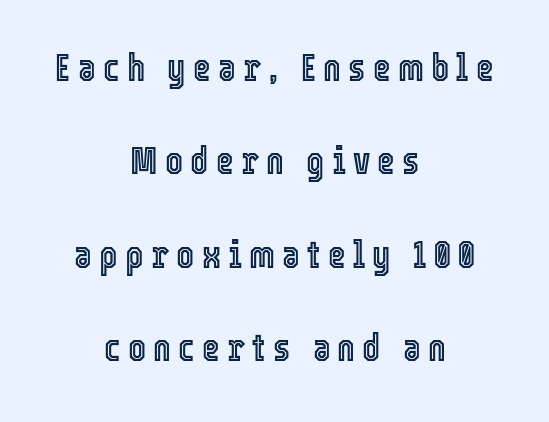
Q: Is the text italic (slanted)? A: No, it is upright.
Q: Is the text underlined? A: No.
Q: How is the paragraph aligned? A: Centered.
Q: Is the spacing between lines tight, normal or loose? A: Loose.
Q: Width (condensed, normal, or wide)? A: Condensed.
Q: x-height? A: Medium.
Q: Monospaced? A: No.
